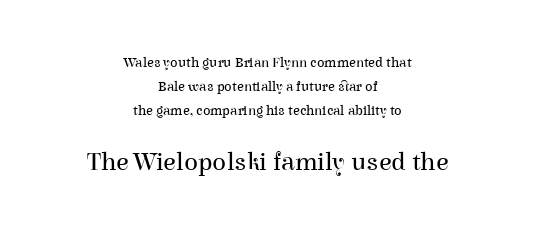
Where is the straight margin? There isn't one; the lines are centered. The later block is typeset at a bigger size than the earlier block. Lines of text with bare space underneath. Posture: straight, roman, zero tilt. Counters stay open thanks to moderate or lighter strokes. Spacing between characters is what you'd get straight out of the box.
